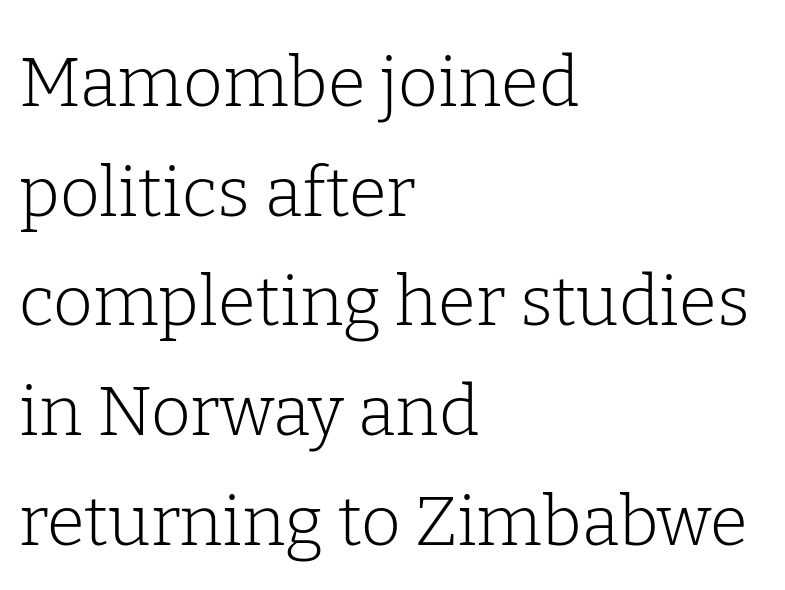
Q: Is the text bold? A: No.
Q: Is the text italic (slanted)? A: No, it is upright.
Q: Is the typeface a serif or a sans-serif typeface? A: Serif.
Q: Is the text underlined? A: No.
Q: How is the paragraph aligned? A: Left-aligned.
Q: Is the spacing between letters normal or unusually wide? A: Normal.
Q: Is the spacing between lines tight, normal or loose? A: Normal.
Q: Width (condensed, normal, or wide)? A: Normal.
Q: Stroke contrast? A: Low.
Q: x-height? A: Medium.
Q: Monospaced? A: No.
